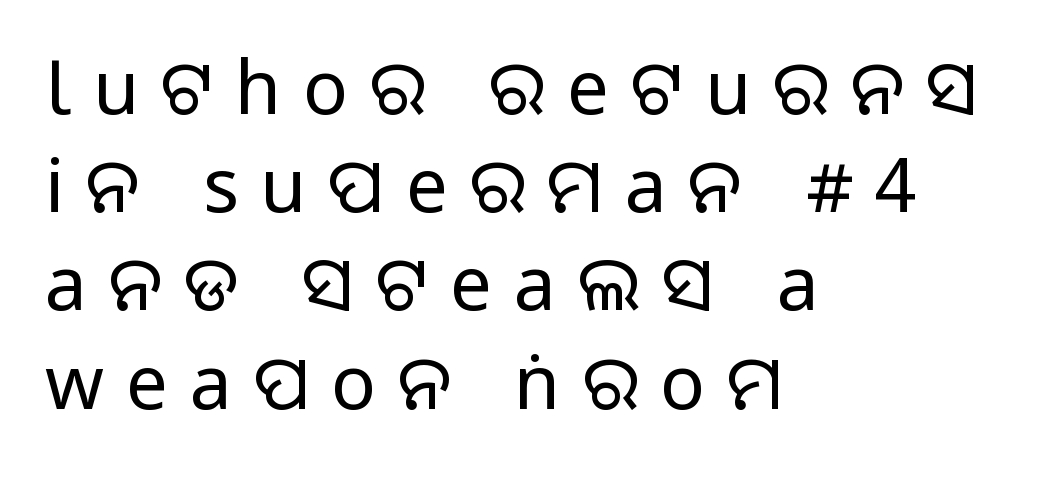
{"serif": "no", "italic": "no", "bold": "no", "weight": "regular", "width": "normal", "stroke_contrast": "low", "x_height": "large", "monospaced": "no", "underline": "no", "align": "left", "line_spacing": "normal", "line_spacing_ratio": 1.31, "letter_spacing": "wide", "letter_spacing_em": 0.29, "glyph_px": 75}
